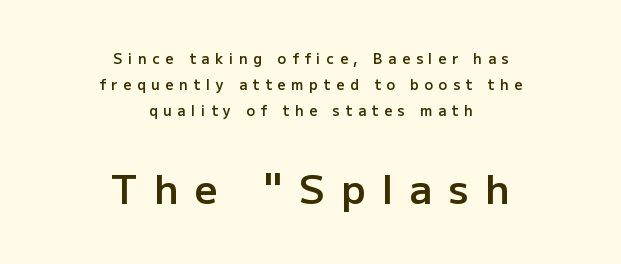
{"serif": "no", "italic": "no", "bold": "semi", "weight": "semibold", "width": "normal", "stroke_contrast": "low", "x_height": "medium", "monospaced": "no", "underline": "no", "align": "center", "line_spacing_ratio": 1.86, "letter_spacing": "wide", "letter_spacing_em": 0.41, "larger_block": "second", "size_ratio": 2.86, "glyph_px": 40}
